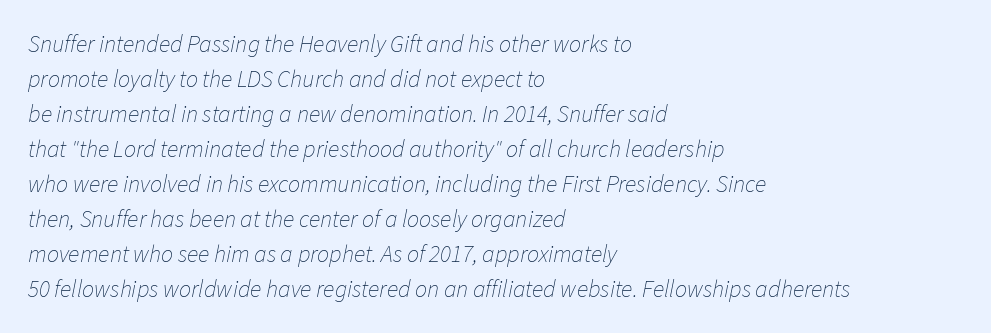
{"italic": "yes", "lean": "right", "slant_degrees": 11, "bold": "no", "underline": "no", "align": "left", "line_spacing": "normal", "line_spacing_ratio": 1.46, "letter_spacing": "normal", "letter_spacing_em": 0.0, "glyph_px": 24}
